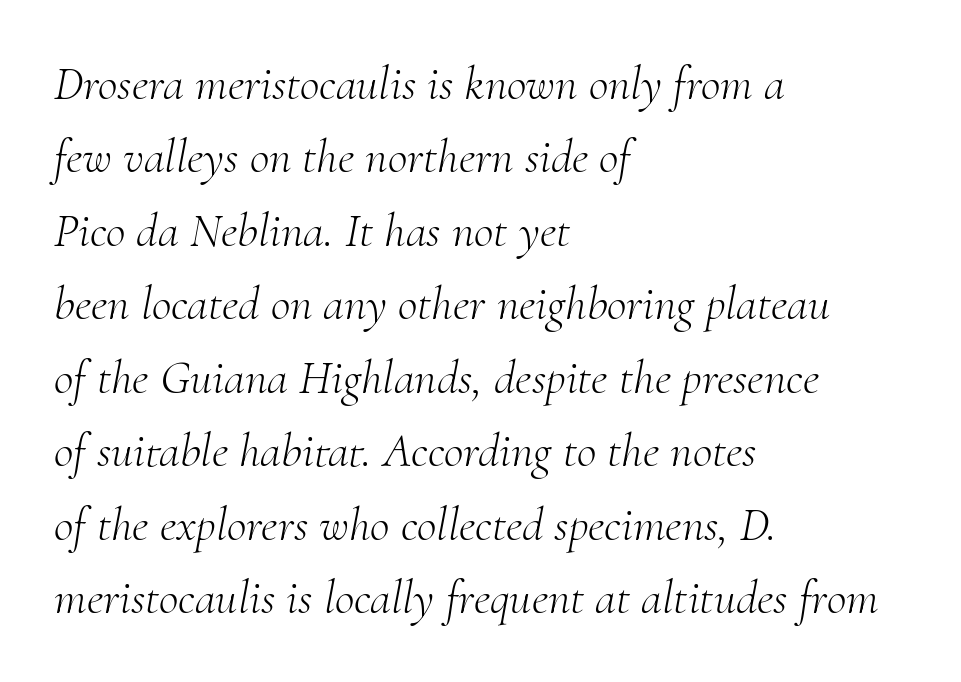
The image shows 48 px light serif type, italic (leaning right); set left-aligned, normal line spacing (1.53x), normal letter spacing, not underlined; medium stroke contrast and a small x-height.
